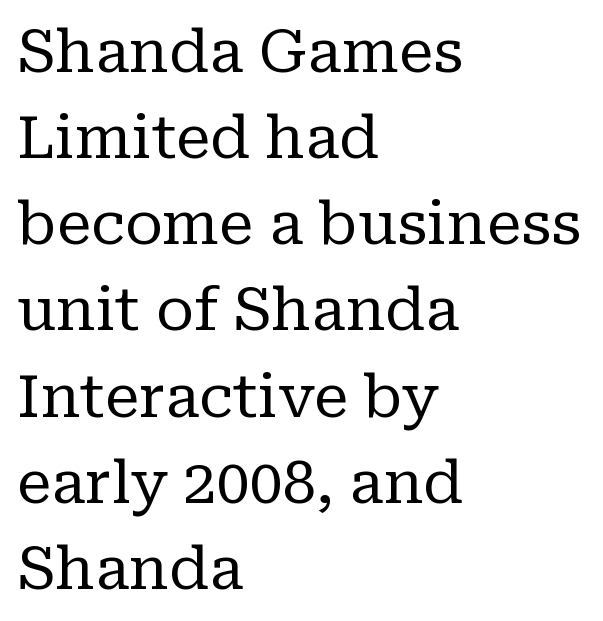
The image shows 59 px regular-weight serif type, upright; set left-aligned, normal line spacing (1.46x), normal letter spacing, not underlined; low stroke contrast and a medium x-height.
